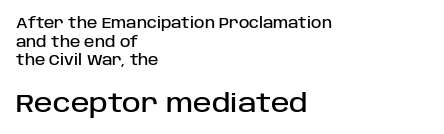
The compositor pushed each line to the left boundary. The strip under each line holds only bare page. It's the straight-up-and-down kind of type. Each word holds together tightly as a unit, with standard inter-letter gaps.
